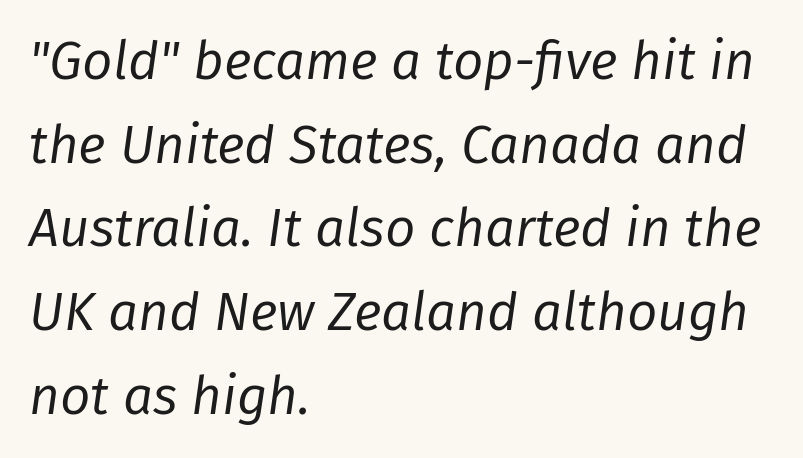
{"italic": "yes", "lean": "right", "slant_degrees": 8, "bold": "no", "weight": "regular", "width": "normal", "stroke_contrast": "low", "x_height": "medium", "monospaced": "no", "underline": "no", "align": "left", "line_spacing": "normal", "line_spacing_ratio": 1.58, "letter_spacing": "normal", "letter_spacing_em": 0.0, "glyph_px": 53}
